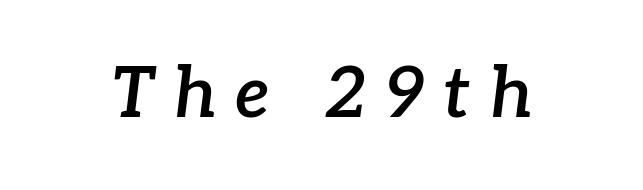
Q: Is the text bold? A: Semi-bold.
Q: Is the text italic (slanted)? A: Yes, it leans right by about 7 degrees.
Q: Is the typeface a serif or a sans-serif typeface? A: Serif.
Q: Is the text underlined? A: No.
Q: Is the spacing between letters normal or unusually wide? A: Unusually wide.
Q: Width (condensed, normal, or wide)? A: Normal.
Q: Stroke contrast? A: Low.
Q: x-height? A: Medium.
Q: Monospaced? A: No.
